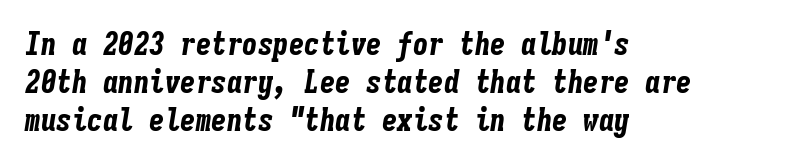
Q: Is the text bold? A: Yes.
Q: Is the text italic (slanted)? A: Yes, it leans right by about 9 degrees.
Q: Is the text underlined? A: No.
Q: How is the paragraph aligned? A: Left-aligned.
Q: Is the spacing between letters normal or unusually wide? A: Normal.
Q: Width (condensed, normal, or wide)? A: Condensed.
Q: Stroke contrast? A: Low.
Q: x-height? A: Medium.
Q: Monospaced? A: Yes.
